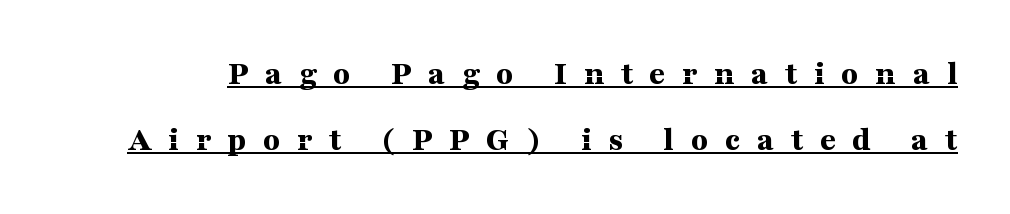
You could fit nearly another row in the gap between these rows. Tall strokes in this sample are plumb rather than angled. Tracking value appears strongly positive — letters spread wide. Like a heading marked for emphasis, these lines bear an underscore. The glyphs in this specimen are seriffed. What weight is shown? A full bold with thick strokes.
